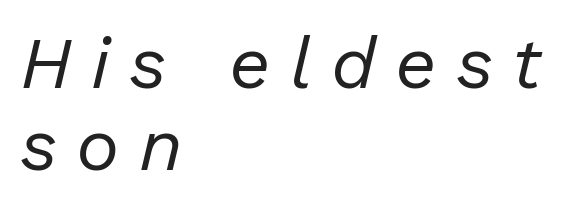
A typesetter would call this leading minimal, almost set solid. The passage shown is typed in a proportional face where columns would drift. Which margin do the lines hug? The left one — the right edge is uneven. Words float on clear page, feet unadorned. This rendering widens character spacing well past its baseline value. The typesetting does not lean heavy: it is not bold.
